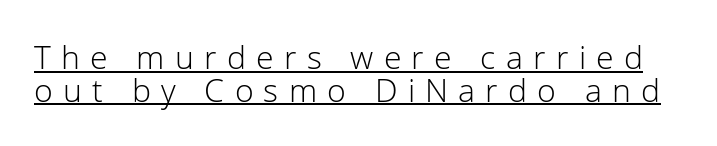
Varying glyph widths throughout — classic text-font behaviour. Think standard paragraph weight, or any step lighter than that. What stands out about the letter spacing? Its width — letters are far apart. This is sans-serif lettering, the kind often seen on screens and signage. Underline: present. The lettering stays uniformly vertical, giving the passage a roman look.
